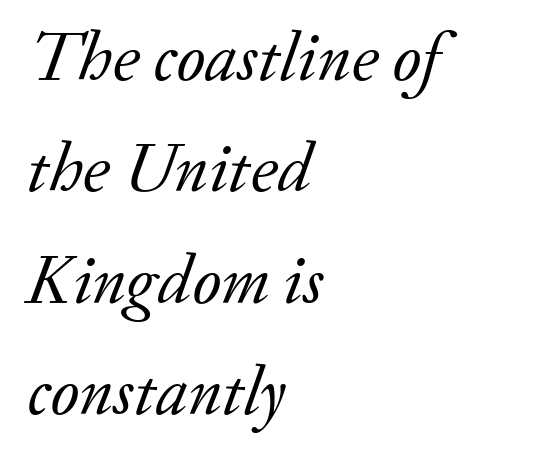
{"serif": "yes", "italic": "yes", "lean": "right", "slant_degrees": 20, "bold": "no", "weight": "regular", "width": "normal", "stroke_contrast": "low", "x_height": "small", "monospaced": "no", "underline": "no", "align": "left", "line_spacing": "normal", "line_spacing_ratio": 1.59, "letter_spacing": "normal", "letter_spacing_em": 0.0, "glyph_px": 70}
